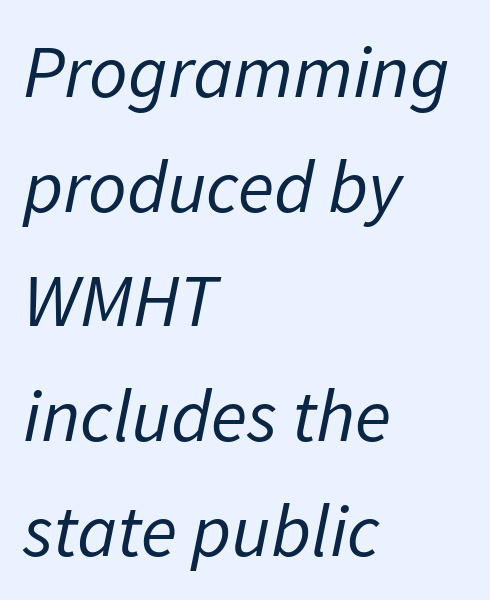
Q: Is the text bold? A: No.
Q: Is the text italic (slanted)? A: Yes, it leans right by about 11 degrees.
Q: Is the text underlined? A: No.
Q: How is the paragraph aligned? A: Left-aligned.
Q: Is the spacing between letters normal or unusually wide? A: Normal.
Q: Is the spacing between lines tight, normal or loose? A: Normal.
Q: Width (condensed, normal, or wide)? A: Normal.
Q: Stroke contrast? A: Low.
Q: x-height? A: Medium.
Q: Monospaced? A: No.
